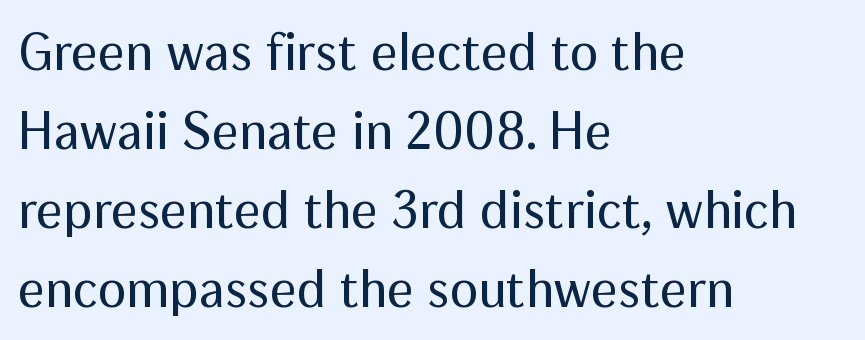
Underline: absent. Is this a fixed-width face? No — the glyphs have proportional, varying widths. The rendering shows plain stroke endings on the letterforms — a sans-serif design. This reads as an unemphasized weight, regular at the heaviest.
